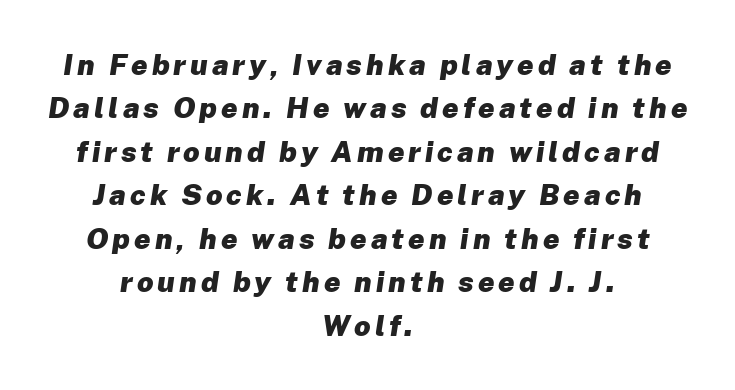
The image shows 29 px heavy type, italic (leaning right); set centered, normal line spacing (1.5x), not underlined; low stroke contrast and a medium x-height.
